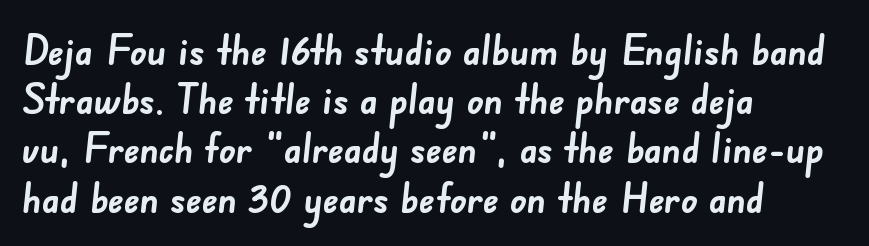
Q: Is the text bold? A: Yes.
Q: Is the typeface a serif or a sans-serif typeface? A: Sans-serif.
Q: Is the text underlined? A: No.
Q: How is the paragraph aligned? A: Left-aligned.
Q: Is the spacing between letters normal or unusually wide? A: Normal.
Q: Width (condensed, normal, or wide)? A: Normal.
Q: Stroke contrast? A: Low.
Q: x-height? A: Small.
Q: Monospaced? A: No.
